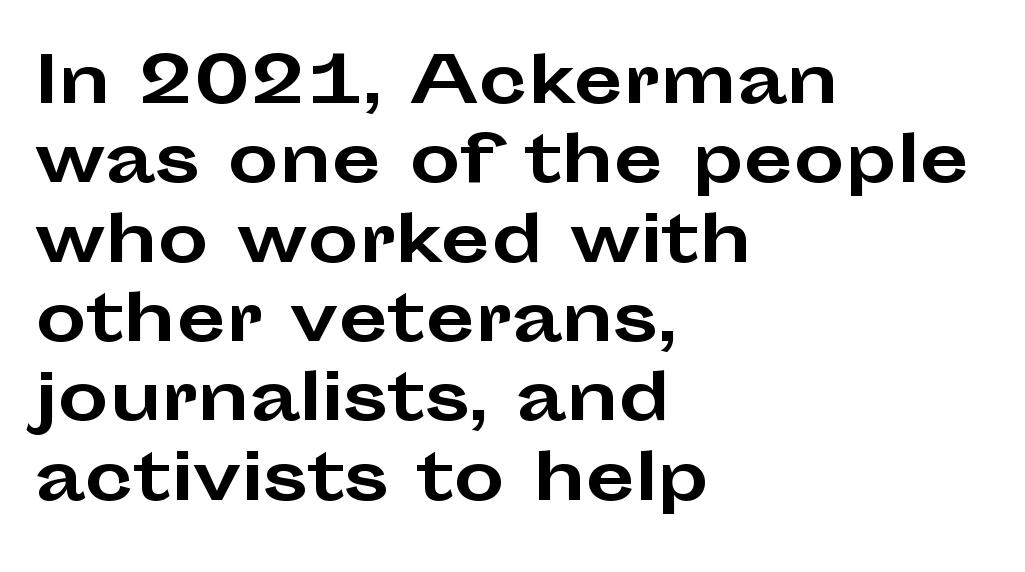
{"serif": "no", "italic": "no", "bold": "yes", "weight": "bold", "width": "wide", "stroke_contrast": "low", "x_height": "medium", "monospaced": "no", "underline": "no", "align": "left", "line_spacing_ratio": 1.24, "letter_spacing": "normal", "letter_spacing_em": 0.0, "glyph_px": 64}
